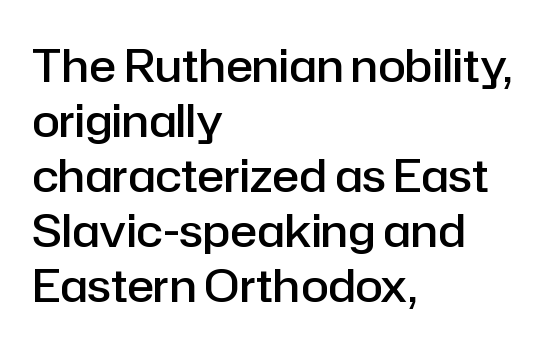
The lines in this sample share a left origin and differ only in where they stop. Letterform terminals end flat and unadorned throughout the passage. Every character sits straight up, as roman type does. These words are printed semibold, heavier than regular yet not bold. Check under the words: just untouched page.
